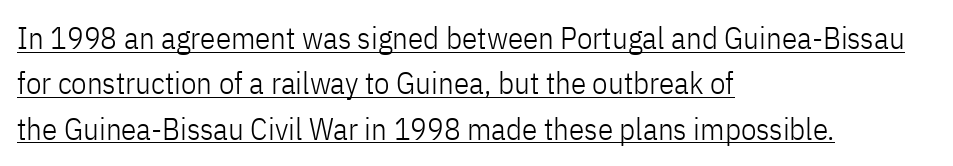
The image shows 31 px light, condensed sans-serif type, upright; set left-aligned, normal line spacing (1.46x), normal letter spacing, underlined; low stroke contrast and a medium x-height.
